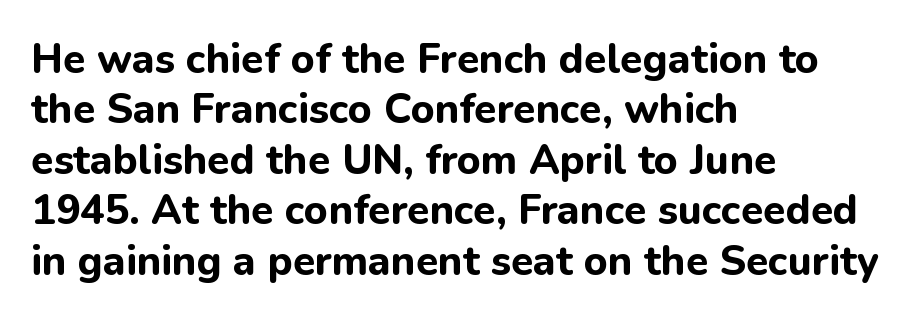
Q: Is the text bold? A: Yes.
Q: Is the text italic (slanted)? A: No, it is upright.
Q: Is the typeface a serif or a sans-serif typeface? A: Sans-serif.
Q: Is the text underlined? A: No.
Q: How is the paragraph aligned? A: Left-aligned.
Q: Is the spacing between letters normal or unusually wide? A: Normal.
Q: Width (condensed, normal, or wide)? A: Normal.
Q: Stroke contrast? A: Low.
Q: x-height? A: Medium.
Q: Monospaced? A: No.
